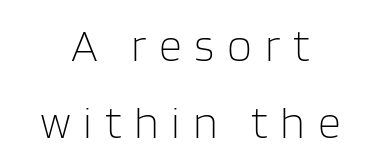
Honestly, there is no underline to notice here at all. Line starts and ends both wander, symmetrically. Grotesque or geometric, the face here clearly has no serifs. Varying glyph widths throughout — classic text-font behaviour.
